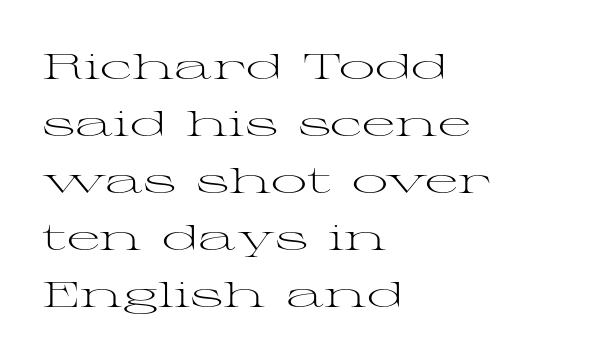
Little horizontal feet cap the strokes, marking this as serif type. The tracking reads as untouched default to a designer's eye. Posture: straight, roman, zero tilt. Vertical spacing — default.
